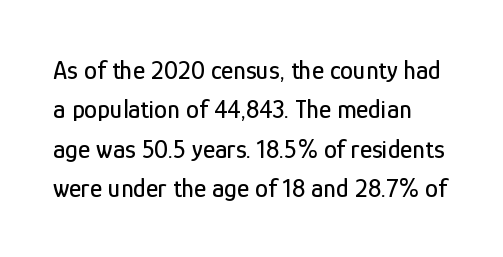
Q: Is the text italic (slanted)? A: No, it is upright.
Q: Is the text underlined? A: No.
Q: Is the spacing between letters normal or unusually wide? A: Normal.
Q: Is the spacing between lines tight, normal or loose? A: Normal.
